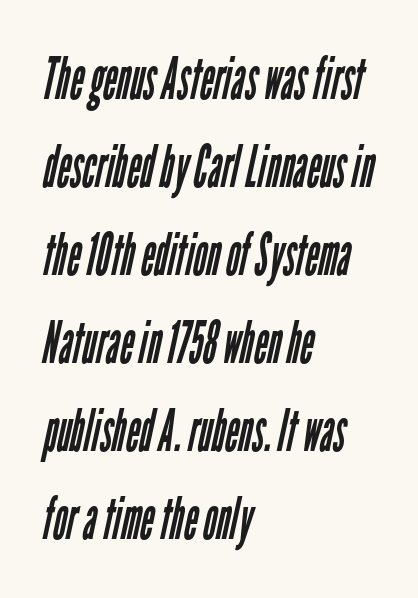
{"serif": "no", "bold": "no", "weight": "regular", "width": "condensed", "stroke_contrast": "low", "x_height": "medium", "monospaced": "no", "underline": "no", "align": "left", "line_spacing": "normal", "line_spacing_ratio": 1.49, "letter_spacing": "normal", "letter_spacing_em": 0.0, "glyph_px": 59}
